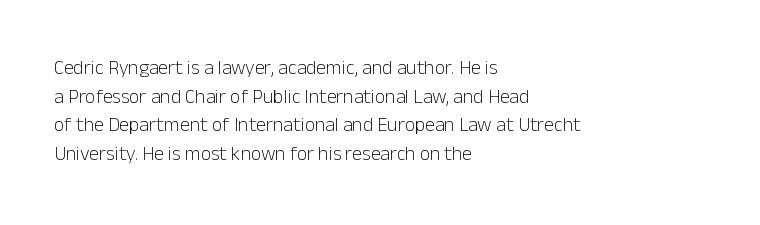
Honestly, the letter spacing is just normal — you wouldn't notice it. Every row of glyphs begins at an identical x-position on the left. The lettering holds an erect, upright posture throughout. A typesetter would call this leading conventional body-copy spacing.
